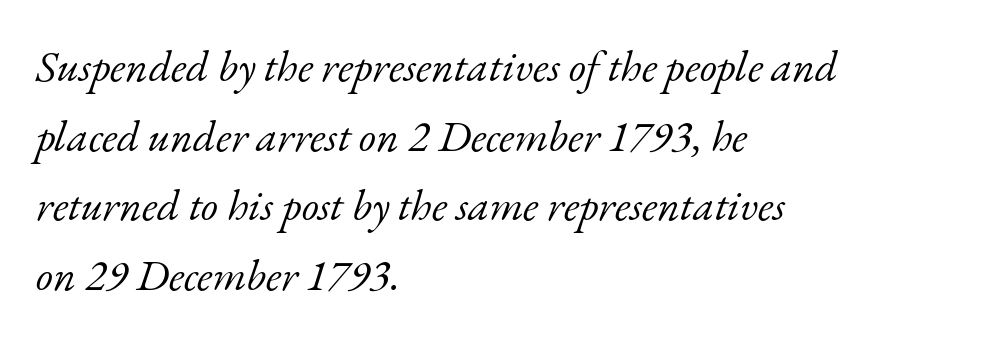
The image shows 44 px light serif type, italic (leaning right); set left-aligned, normal line spacing (1.58x), normal letter spacing, not underlined; low stroke contrast and a small x-height.
